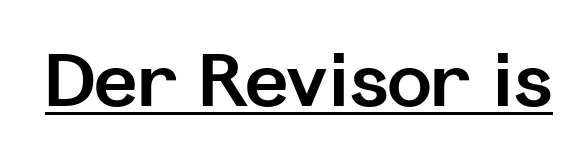
The image shows 75 px bold sans-serif type, upright; set normal letter spacing, underlined; low stroke contrast and a medium x-height.
